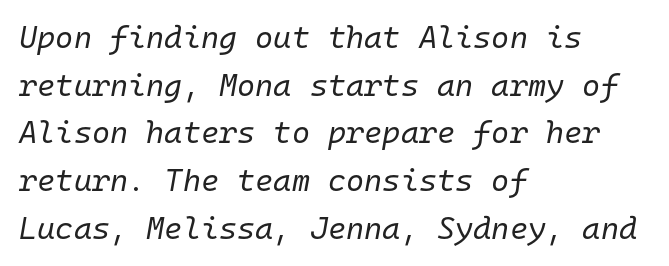
These lines are rendered in a fixed-pitch font. One glance says typical: line gaps are just what's usual. The strokes are not fattened; the text isn't bold. Horizontal alignment here is leftward, the default for most running prose.
